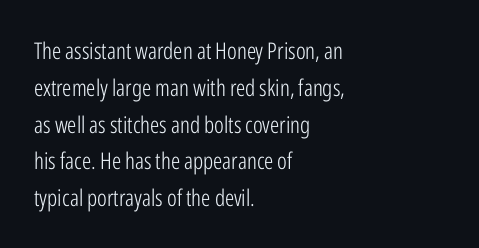
The image shows 23 px text type, upright; set left-aligned, normal line spacing (1.6x), normal letter spacing, not underlined.
